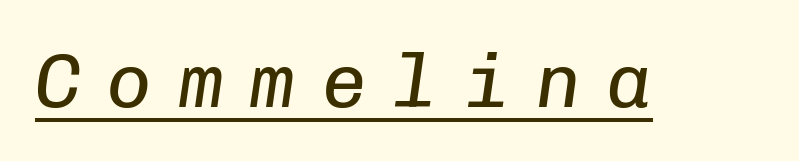
The image shows 76 px regular-weight type, italic (leaning right), monospaced; set unusually wide letter spacing (+0.34 em), underlined; low stroke contrast and a medium x-height.
